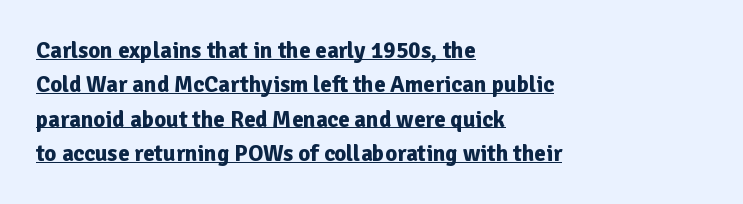
The image shows 23 px bold type, upright; set left-aligned, normal line spacing (1.49x), normal letter spacing, underlined.
